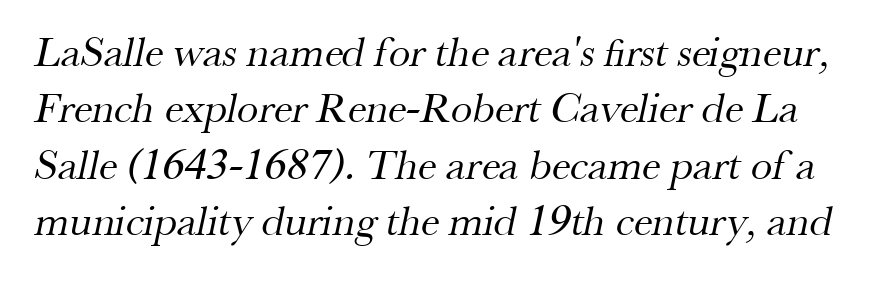
{"serif": "yes", "bold": "no", "weight": "regular", "width": "normal", "stroke_contrast": "medium", "x_height": "small", "monospaced": "no", "underline": "no", "line_spacing": "normal", "line_spacing_ratio": 1.31, "letter_spacing": "normal", "letter_spacing_em": 0.0, "glyph_px": 43}
